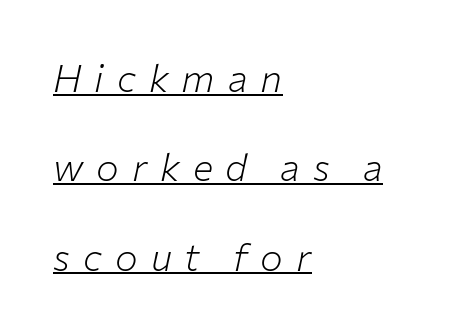
The image shows 38 px light type, italic (leaning right); set left-aligned, loose line spacing (2.35x), unusually wide letter spacing (+0.34 em), underlined; low stroke contrast and a medium x-height.
